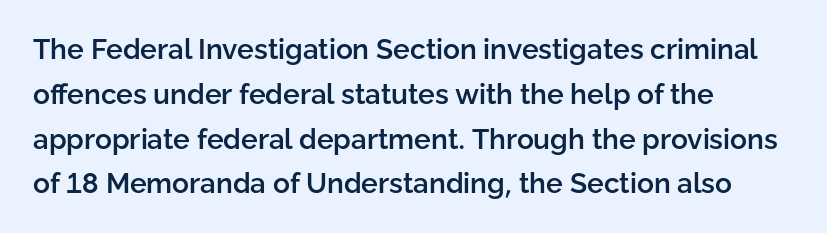
{"serif": "no", "italic": "no", "bold": "semi", "weight": "semibold", "width": "normal", "stroke_contrast": "low", "x_height": "medium", "monospaced": "no", "underline": "no", "align": "left", "line_spacing": "normal", "line_spacing_ratio": 1.6, "letter_spacing": "normal", "letter_spacing_em": 0.0, "glyph_px": 28}
